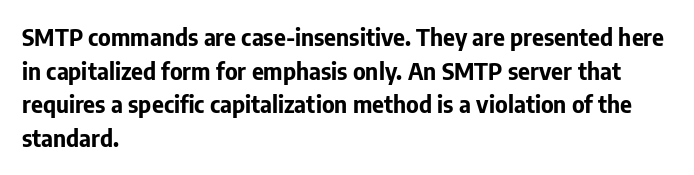
Each line starts at the same left margin while the right side varies. One glance says typical: line gaps are just what's usual. Nope, not italic — everything's standing straight. Plenty of ink on the page — the face is bold.
